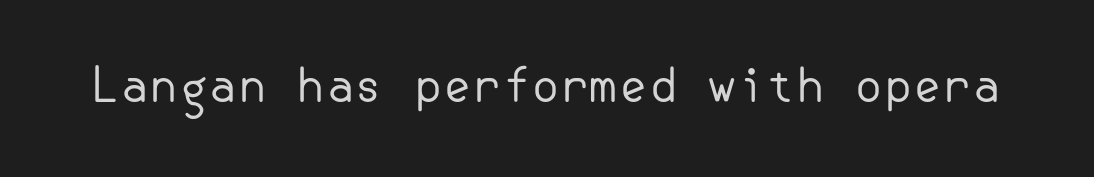
Q: Is the text bold? A: No.
Q: Is the text italic (slanted)? A: No, it is upright.
Q: Is the typeface a serif or a sans-serif typeface? A: Sans-serif.
Q: Is the text underlined? A: No.
Q: Is the spacing between letters normal or unusually wide? A: Normal.
Q: Width (condensed, normal, or wide)? A: Normal.
Q: Stroke contrast? A: Low.
Q: x-height? A: Small.
